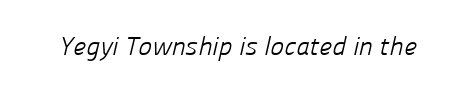
{"bold": "no", "underline": "no", "letter_spacing": "normal", "letter_spacing_em": 0.0, "glyph_px": 26}
